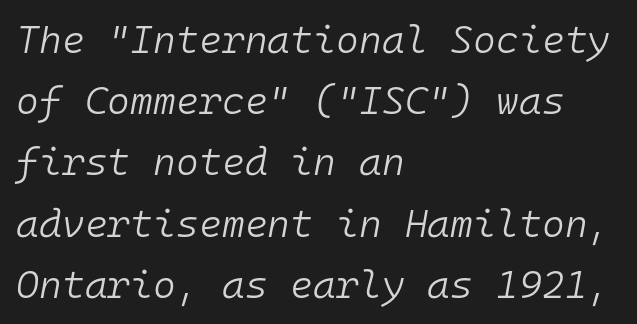
The image shows 39 px light type, italic (leaning right), monospaced; set left-aligned, normal line spacing (1.57x), normal letter spacing, not underlined; low stroke contrast and a medium x-height.
